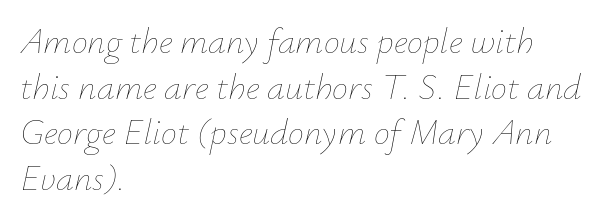
The block of text has a typical density, with ordinary space between rows. Clear beneath every line of the passage. Is the stroke heavy? The answer is a plain regular-or-lighter. The horizontal fit of the characters is conventional and even. Rendered with sloped, italic letterforms. Looks like regular typesetting: each glyph gets only the width it needs.
